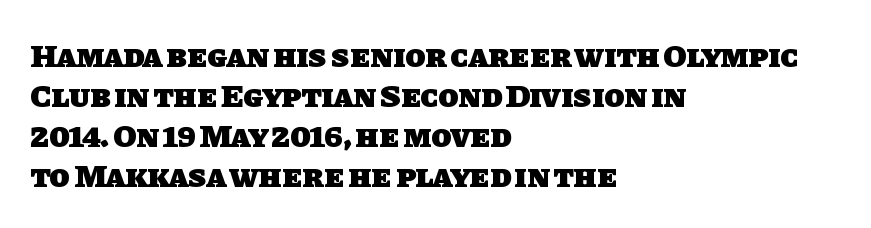
Is this a fixed-width face? No — the glyphs have proportional, varying widths. A dark, heavy texture on the line: the type is bold. These lines stack with their left ends in a neat column. Unlike a traditional serif, this face leaves its strokes unadorned. The gaps between neighbouring characters are ordinary and unremarkable.
